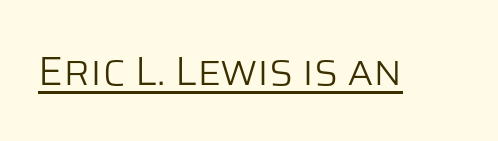
Q: Is the text bold? A: No.
Q: Is the text italic (slanted)? A: No, it is upright.
Q: Is the typeface a serif or a sans-serif typeface? A: Sans-serif.
Q: Is the text underlined? A: Yes.
Q: Is the spacing between letters normal or unusually wide? A: Normal.
Q: Width (condensed, normal, or wide)? A: Normal.
Q: Stroke contrast? A: Low.
Q: x-height? A: Large.
Q: Monospaced? A: No.
